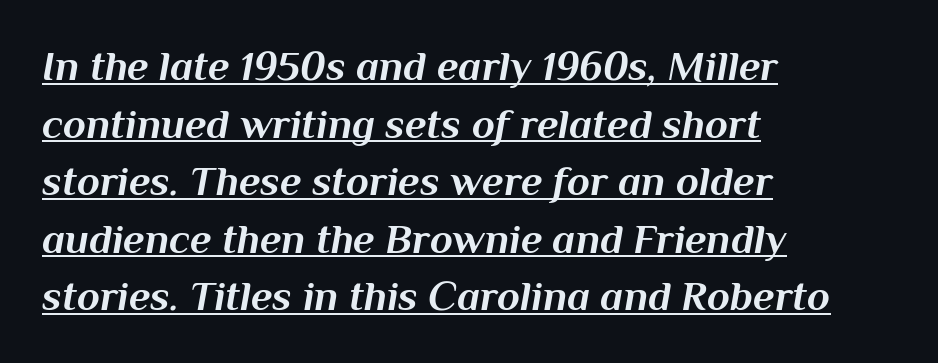
The image shows 42 px bold type, italic (leaning right); set left-aligned, normal line spacing (1.37x), normal letter spacing, underlined; medium stroke contrast and a medium x-height.
